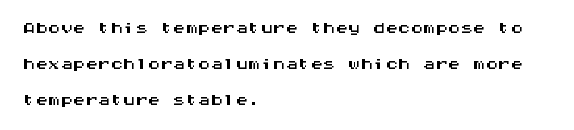
{"italic": "no", "underline": "no", "align": "left", "line_spacing": "normal", "line_spacing_ratio": 1.45, "letter_spacing": "normal", "letter_spacing_em": 0.0, "glyph_px": 25}
